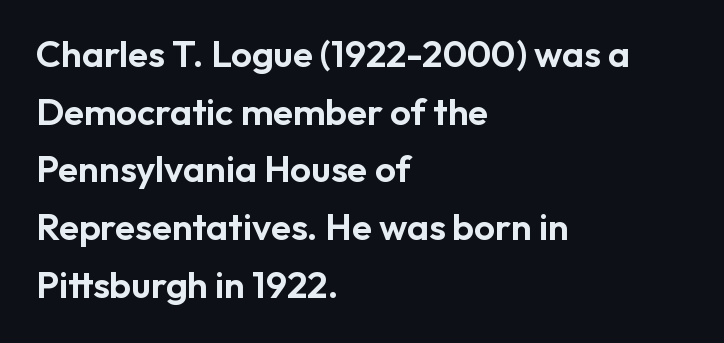
The image shows 37 px sans-serif type, upright; set left-aligned, normal line spacing (1.56x), normal letter spacing, not underlined; low stroke contrast and a medium x-height.
